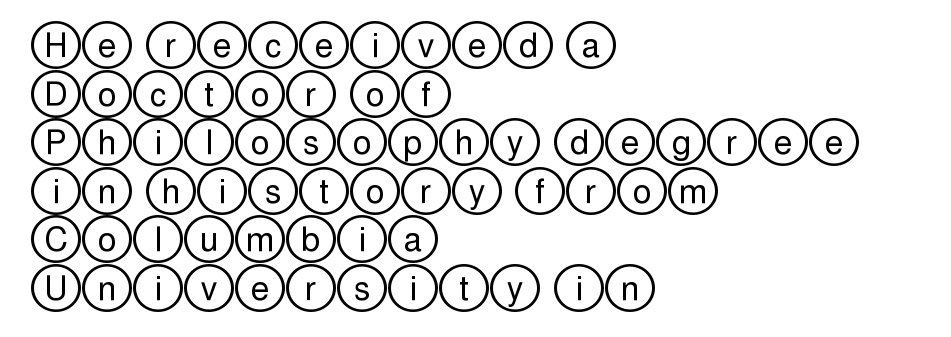
Left-aligned paragraph, ragged on the right. Descenders hang freely into open space. This block has exactly the height ordinary leading produces. Nobody touched the tracking dial on this one. It's the straight-up-and-down kind of type.
